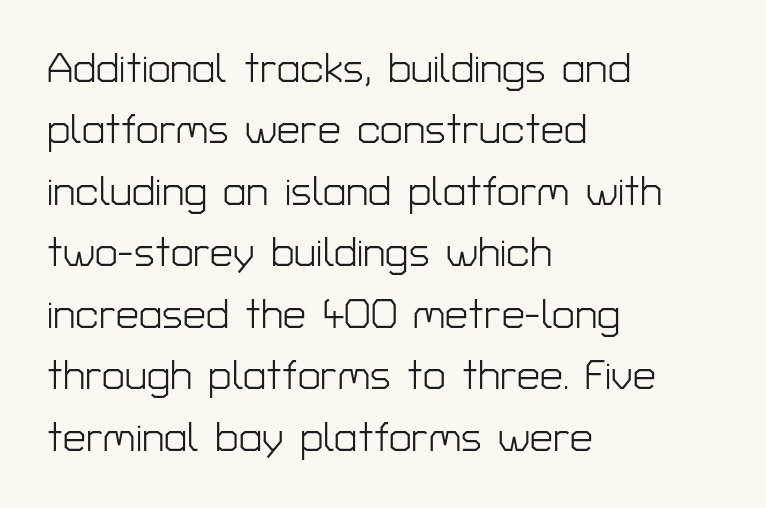
The image shows 41 px light sans-serif type, upright; set left-aligned, normal line spacing (1.5x), normal letter spacing, not underlined; low stroke contrast and a medium x-height.
